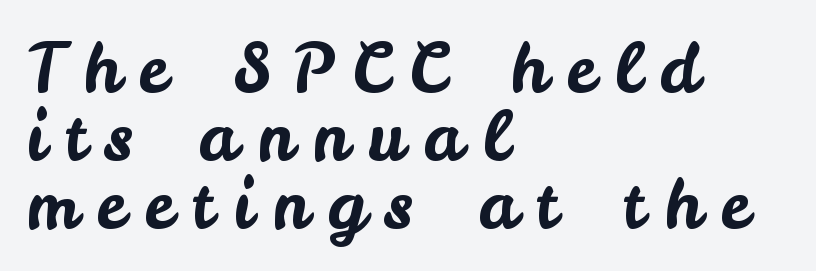
Q: Is the text italic (slanted)? A: Yes.
Q: Is the typeface a serif or a sans-serif typeface? A: Sans-serif.
Q: Is the text underlined? A: No.
Q: How is the paragraph aligned? A: Left-aligned.
Q: Is the spacing between letters normal or unusually wide? A: Unusually wide.
Q: Is the spacing between lines tight, normal or loose? A: Tight.
Q: Width (condensed, normal, or wide)? A: Normal.
Q: Stroke contrast? A: Low.
Q: x-height? A: Small.
Q: Monospaced? A: No.
